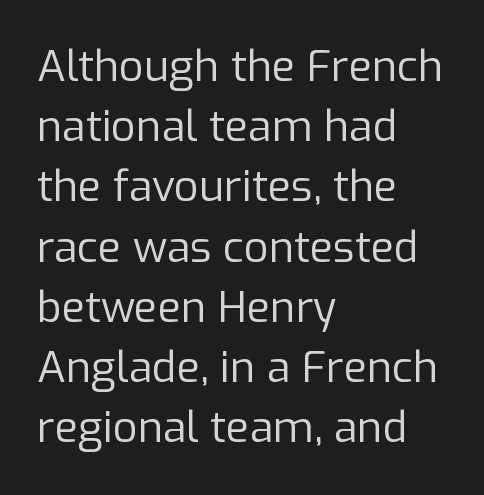
Q: Is the text bold? A: No.
Q: Is the text italic (slanted)? A: No, it is upright.
Q: Is the typeface a serif or a sans-serif typeface? A: Sans-serif.
Q: Is the text underlined? A: No.
Q: How is the paragraph aligned? A: Left-aligned.
Q: Is the spacing between letters normal or unusually wide? A: Normal.
Q: Is the spacing between lines tight, normal or loose? A: Normal.
Q: Width (condensed, normal, or wide)? A: Normal.
Q: Stroke contrast? A: Low.
Q: x-height? A: Medium.
Q: Monospaced? A: No.
